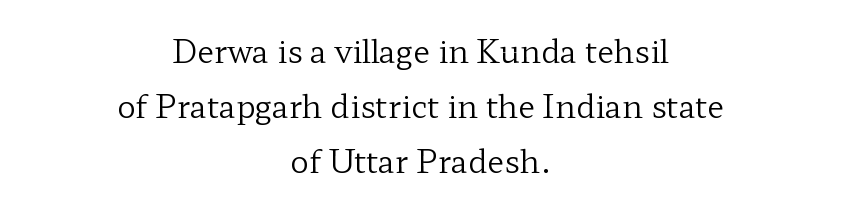
{"serif": "yes", "italic": "no", "bold": "no", "weight": "regular", "width": "wide", "stroke_contrast": "low", "x_height": "medium", "monospaced": "no", "underline": "no", "align": "center", "line_spacing_ratio": 1.77, "letter_spacing": "normal", "letter_spacing_em": 0.0, "glyph_px": 31}
